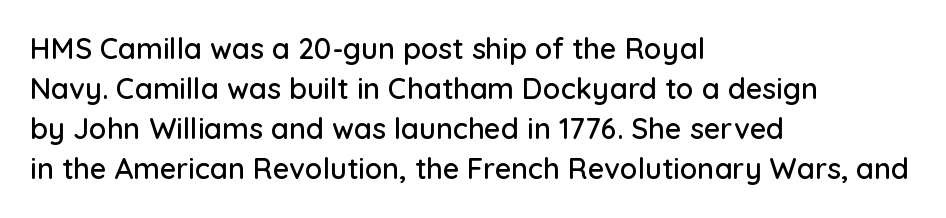
The image shows 29 px sans-serif type, upright; set left-aligned, normal line spacing (1.38x), normal letter spacing, not underlined; low stroke contrast and a medium x-height.
